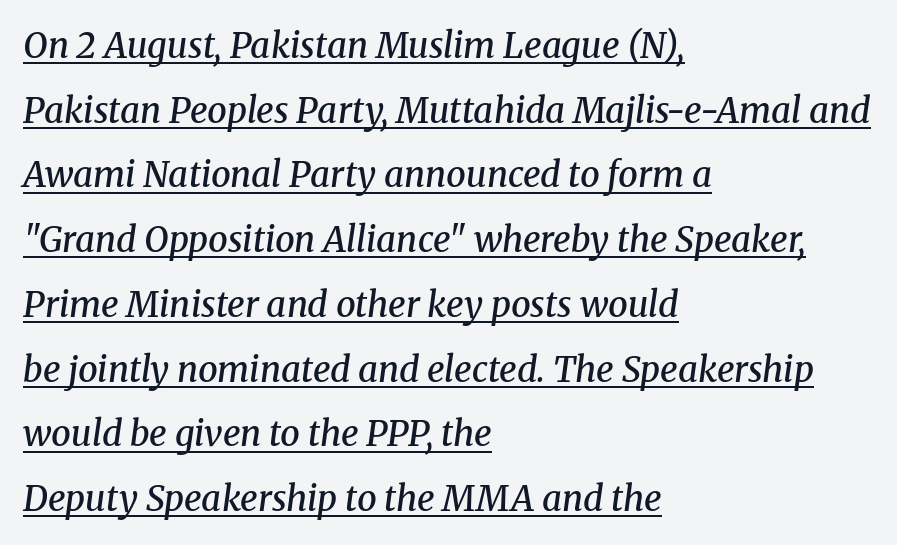
Strokes here are thickened, but only to semibold level. Every word sits above its own underline. Reading down the block, your eye returns to a fixed left position each line. Note: serifs present on the glyphs.
